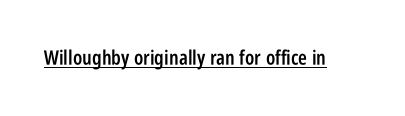
Vertical strokes here are truly vertical. Firm but not heavy-handed strokes: this text is semibold. A typographer would call this underscored text. Students, note that the glyphs here touch the page at normal intervals.
